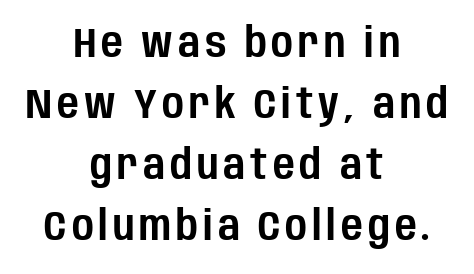
The image shows 42 px condensed sans-serif type, upright; set centered, normal line spacing (1.45x), not underlined; low stroke contrast and a large x-height.
